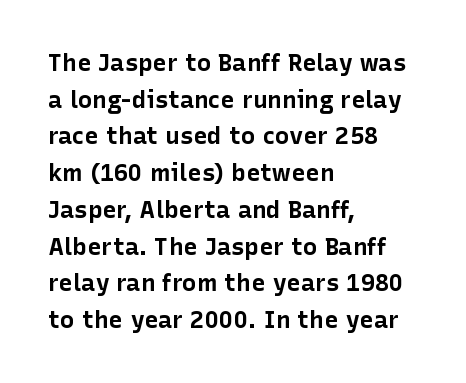
Q: Is the text bold? A: Yes.
Q: Is the text italic (slanted)? A: No, it is upright.
Q: Is the text underlined? A: No.
Q: How is the paragraph aligned? A: Left-aligned.
Q: Is the spacing between letters normal or unusually wide? A: Normal.
Q: Is the spacing between lines tight, normal or loose? A: Normal.
